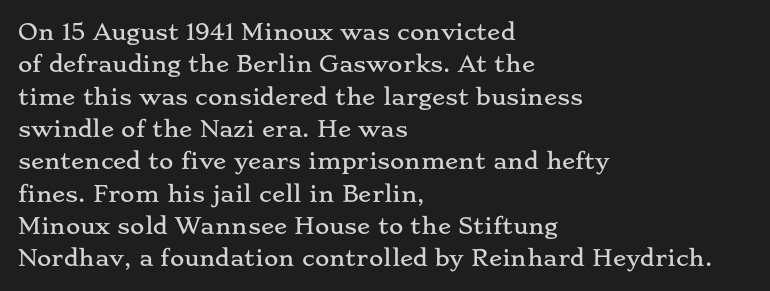
The image shows 22 px text type, upright; set left-aligned, normal line spacing (1.47x), normal letter spacing, not underlined.
